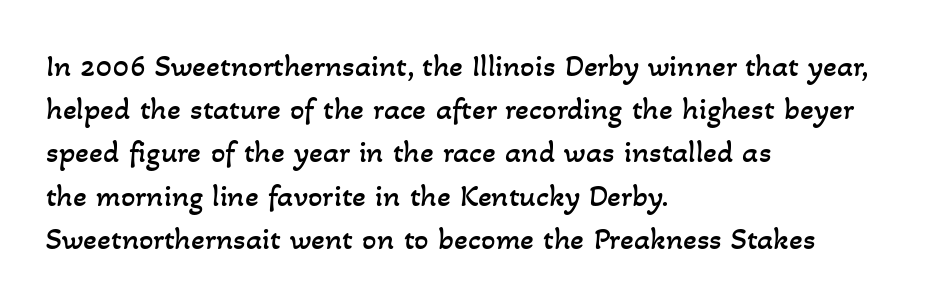
The rag falls on the right side of this text block. The letters advance in unequal steps, a hallmark of proportional type. Honestly, the letter spacing is just normal — you wouldn't notice it. How would I describe the line gaps? Plain and ordinary. The gap between lines stays unmarked. Summary of weight: not heavy and not bold.
